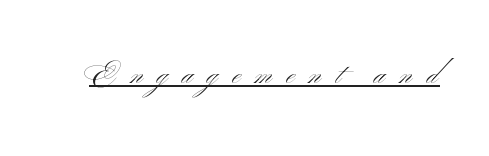
The image shows 29 px light, wide sans-serif type; set unusually wide letter spacing (+0.49 em), underlined; medium stroke contrast and a small x-height.
